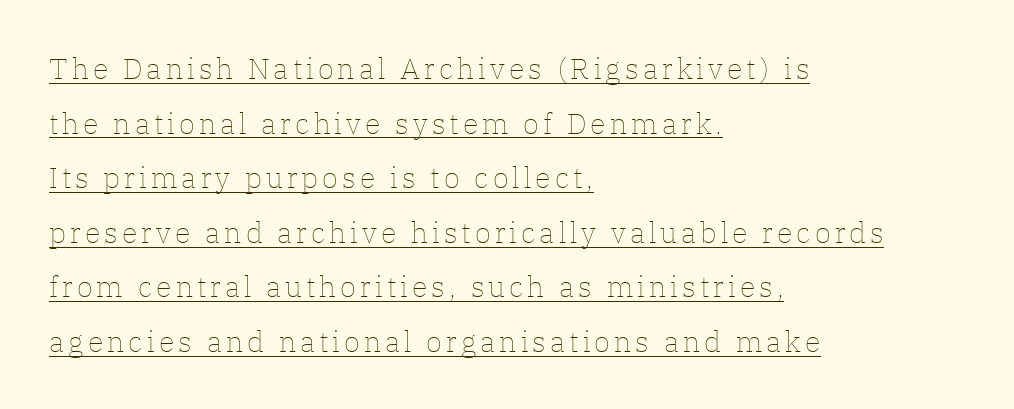
Q: Is the text bold? A: No.
Q: Is the text italic (slanted)? A: No, it is upright.
Q: Is the text underlined? A: Yes.
Q: How is the paragraph aligned? A: Left-aligned.
Q: Width (condensed, normal, or wide)? A: Normal.
Q: Stroke contrast? A: Low.
Q: x-height? A: Medium.
Q: Monospaced? A: No.
